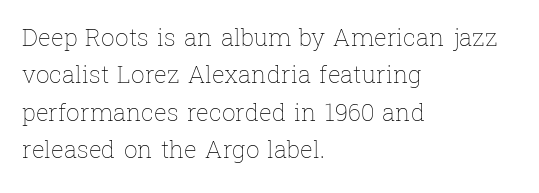
The image shows 24 px text type, upright; set left-aligned, normal line spacing (1.56x), normal letter spacing, not underlined.
